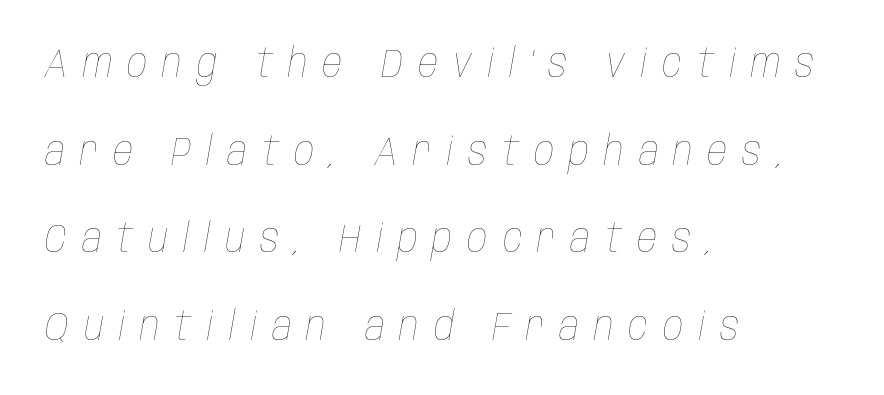
{"italic": "yes", "lean": "right", "slant_degrees": 10, "bold": "no", "weight": "thin", "width": "condensed", "stroke_contrast": "low", "x_height": "large", "monospaced": "no", "underline": "no", "align": "left", "line_spacing": "loose", "line_spacing_ratio": 2.19, "letter_spacing": "wide", "letter_spacing_em": 0.37, "glyph_px": 40}
